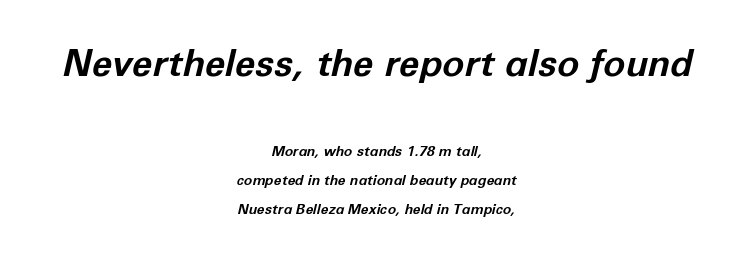
{"italic": "yes", "lean": "right", "slant_degrees": 12, "bold": "yes", "weight": "bold", "width": "normal", "stroke_contrast": "low", "x_height": "medium", "monospaced": "no", "underline": "no", "align": "center", "line_spacing": "loose", "line_spacing_ratio": 2.05, "letter_spacing": "normal", "letter_spacing_em": 0.0, "larger_block": "first", "size_ratio": 2.64, "glyph_px": 37}
